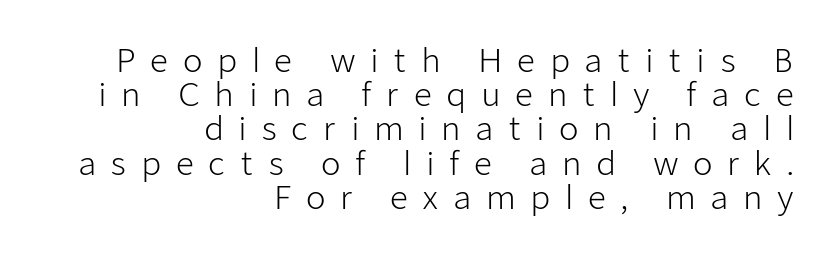
The image shows 32 px light sans-serif type, upright; set right-aligned, tight line spacing (1.07x), unusually wide letter spacing (+0.45 em), not underlined; low stroke contrast and a medium x-height.
